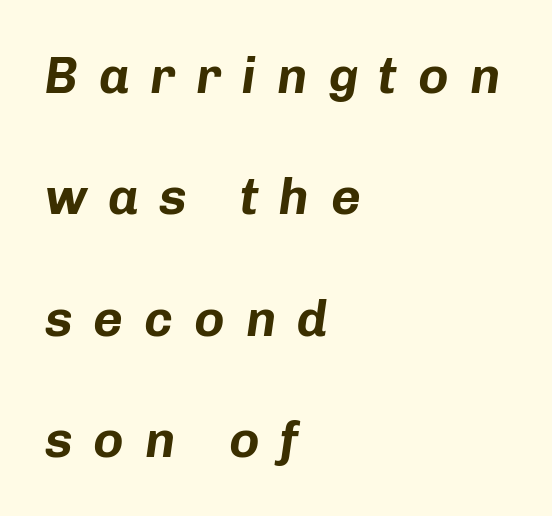
The image shows 51 px bold type, italic (leaning right); set left-aligned, loose line spacing (2.38x), unusually wide letter spacing (+0.41 em), not underlined; low stroke contrast and a medium x-height.
